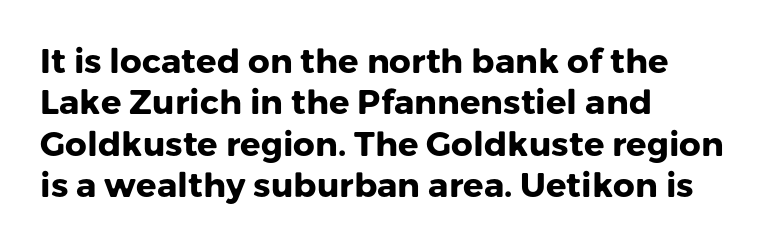
{"serif": "no", "italic": "no", "bold": "yes", "weight": "heavy", "width": "normal", "stroke_contrast": "low", "x_height": "medium", "monospaced": "no", "underline": "no", "align": "left", "line_spacing_ratio": 1.22, "letter_spacing": "normal", "letter_spacing_em": 0.0, "glyph_px": 34}
